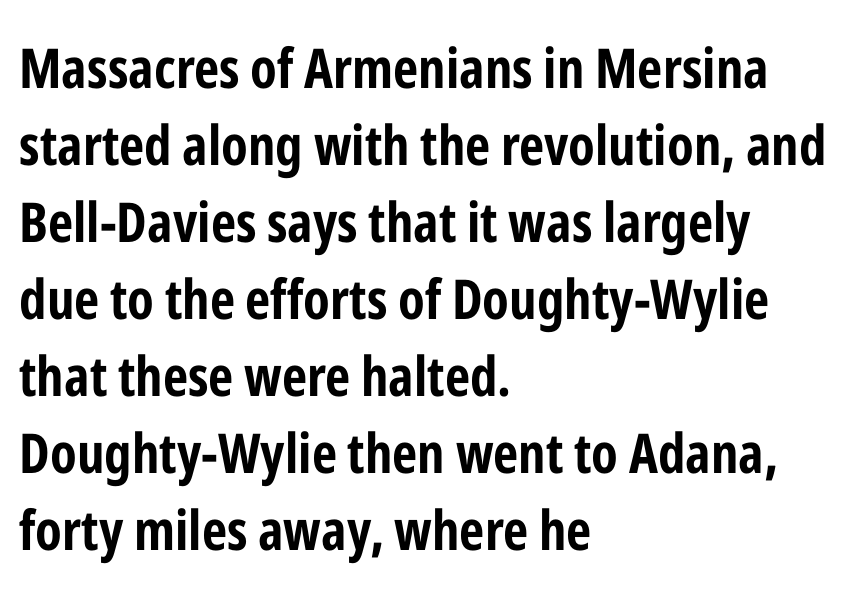
Q: Is the text bold? A: Yes.
Q: Is the text italic (slanted)? A: No, it is upright.
Q: Is the typeface a serif or a sans-serif typeface? A: Sans-serif.
Q: Is the text underlined? A: No.
Q: How is the paragraph aligned? A: Left-aligned.
Q: Is the spacing between letters normal or unusually wide? A: Normal.
Q: Is the spacing between lines tight, normal or loose? A: Normal.
Q: Width (condensed, normal, or wide)? A: Condensed.
Q: Stroke contrast? A: Low.
Q: x-height? A: Medium.
Q: Monospaced? A: No.
